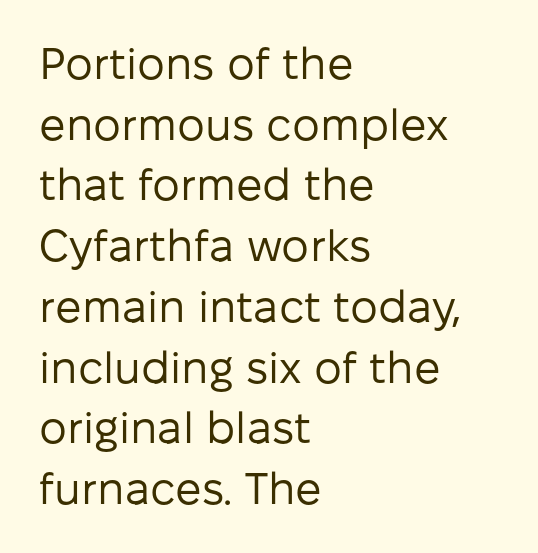
Weight: in the light-to-regular range. To sum up the face: it is a sans, with no serifs. This sample is left-justified, so line endings fall wherever the words run out. Letters rest on an invisible, unmarked baseline.
